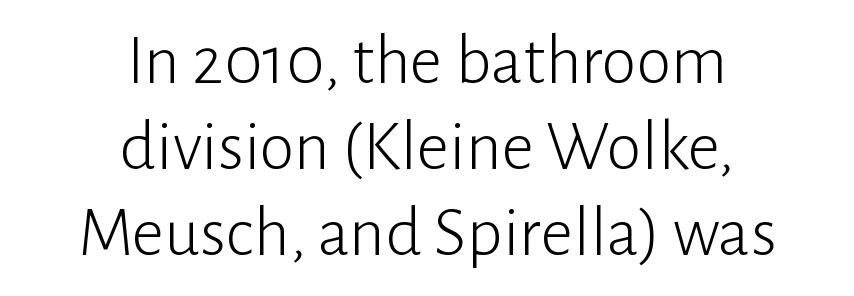
{"serif": "no", "italic": "no", "bold": "no", "weight": "light", "width": "normal", "stroke_contrast": "low", "x_height": "medium", "monospaced": "no", "underline": "no", "align": "center", "line_spacing_ratio": 1.21, "letter_spacing": "normal", "letter_spacing_em": 0.0, "glyph_px": 71}
